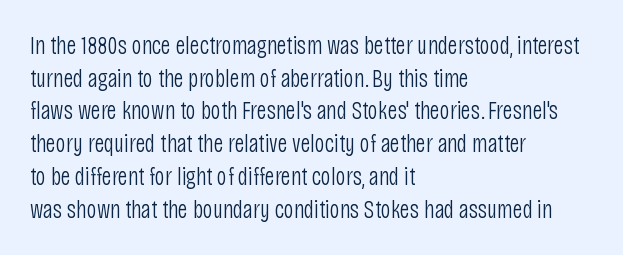
The image shows 25 px text type, upright; set left-aligned, normal line spacing (1.31x), normal letter spacing, not underlined.
